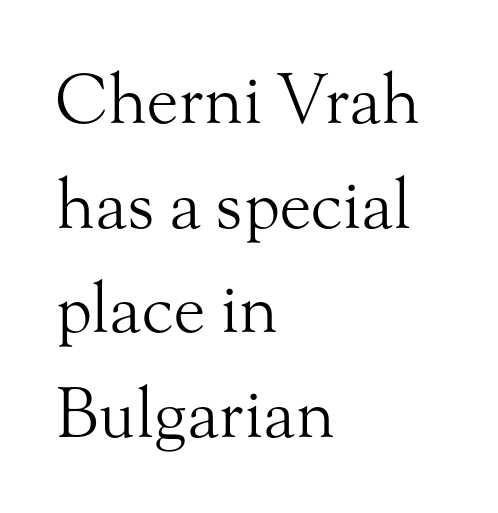
The image shows 68 px light serif type, upright; set left-aligned, normal line spacing (1.54x), normal letter spacing, not underlined; medium stroke contrast and a small x-height.
